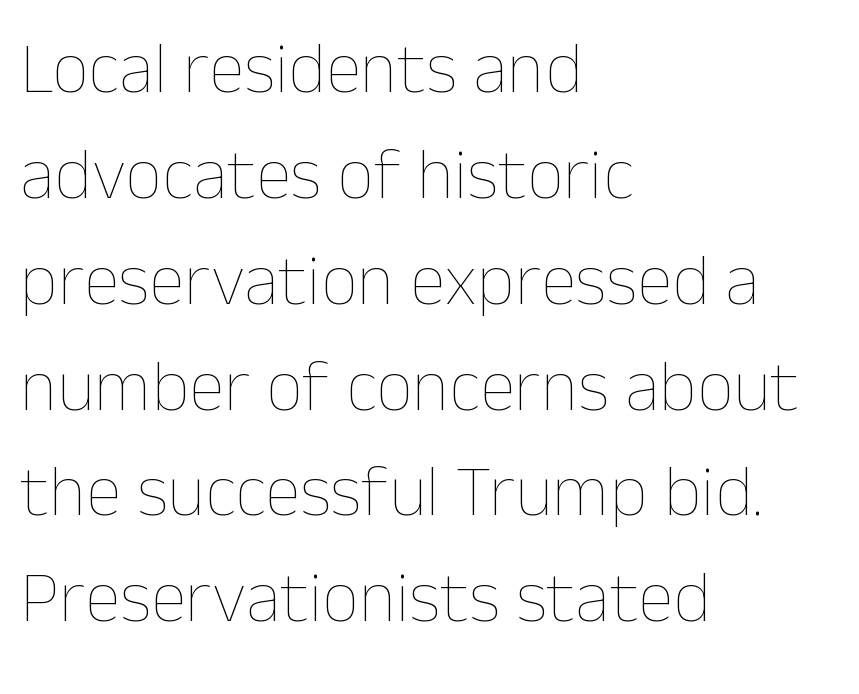
{"italic": "no", "bold": "no", "weight": "thin", "width": "normal", "stroke_contrast": "low", "x_height": "medium", "monospaced": "no", "underline": "no", "align": "left", "line_spacing": "normal", "line_spacing_ratio": 1.45, "letter_spacing": "normal", "letter_spacing_em": 0.0, "glyph_px": 73}
